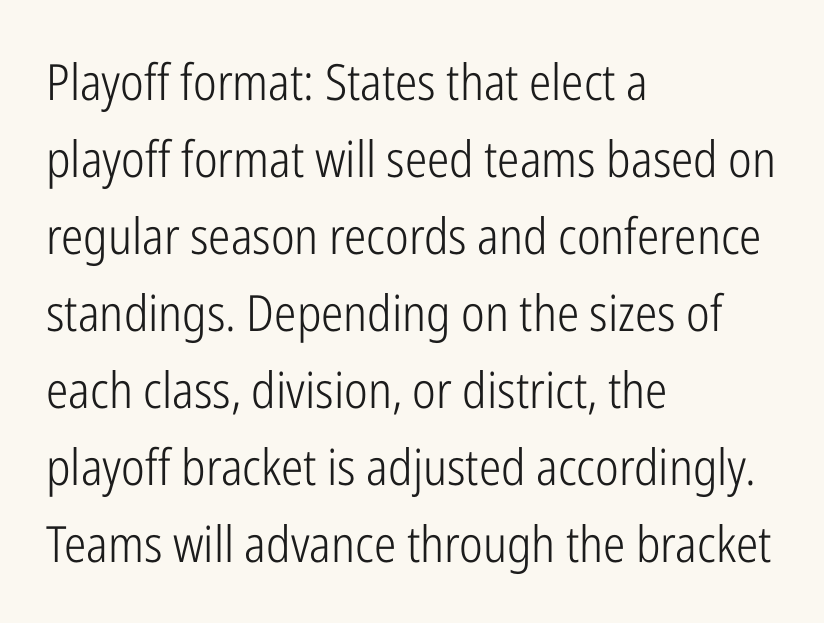
Q: Is the text bold? A: No.
Q: Is the text italic (slanted)? A: No, it is upright.
Q: Is the typeface a serif or a sans-serif typeface? A: Sans-serif.
Q: Is the text underlined? A: No.
Q: How is the paragraph aligned? A: Left-aligned.
Q: Is the spacing between letters normal or unusually wide? A: Normal.
Q: Is the spacing between lines tight, normal or loose? A: Normal.
Q: Width (condensed, normal, or wide)? A: Condensed.
Q: Stroke contrast? A: Low.
Q: x-height? A: Medium.
Q: Monospaced? A: No.
